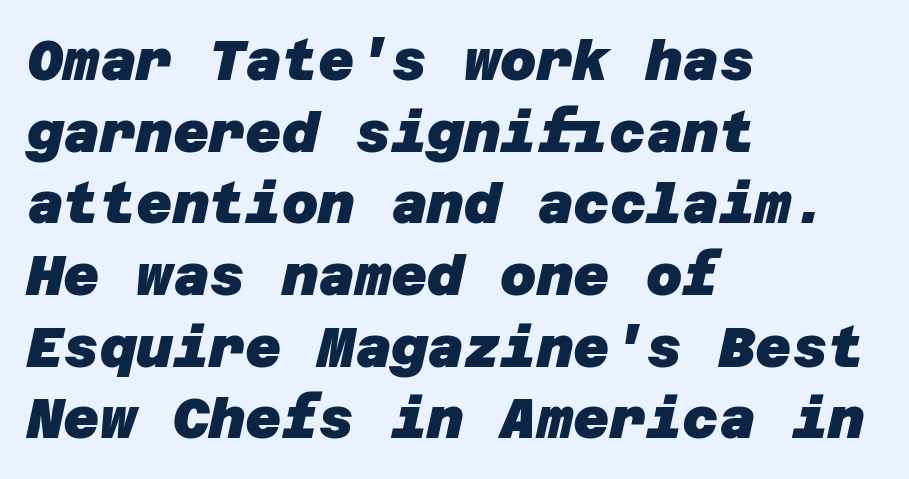
{"serif": "no", "bold": "yes", "weight": "heavy", "width": "normal", "stroke_contrast": "low", "x_height": "large", "underline": "no", "align": "left", "line_spacing": "normal", "line_spacing_ratio": 1.28, "letter_spacing": "normal", "letter_spacing_em": 0.0, "glyph_px": 56}
